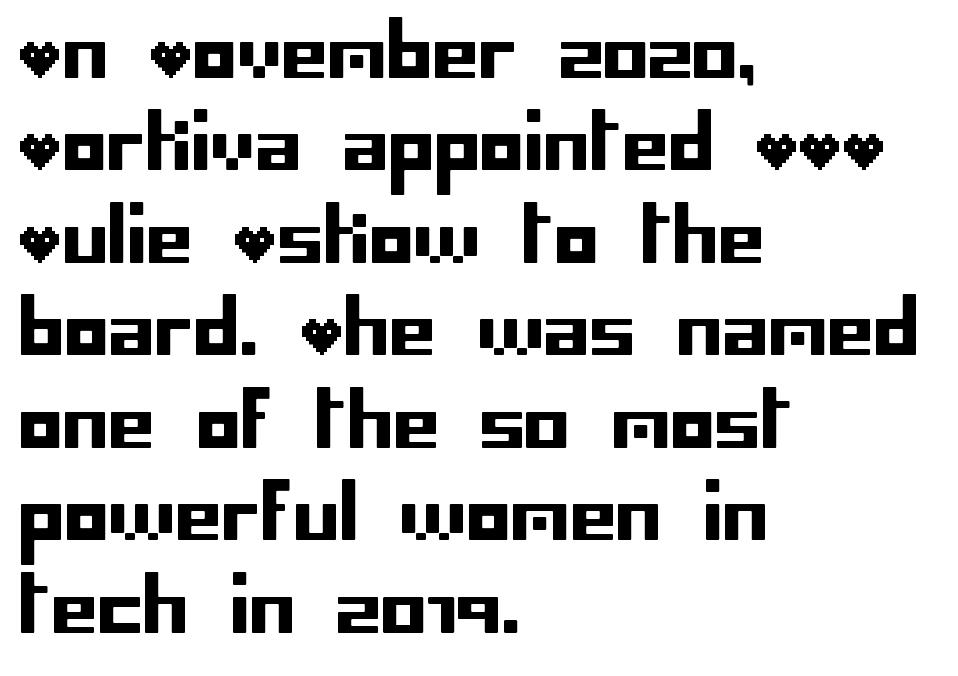
{"serif": "no", "italic": "no", "width": "normal", "stroke_contrast": "low", "x_height": "large", "underline": "no", "align": "left", "line_spacing": "normal", "line_spacing_ratio": 1.25, "letter_spacing": "normal", "letter_spacing_em": 0.0, "glyph_px": 74}
